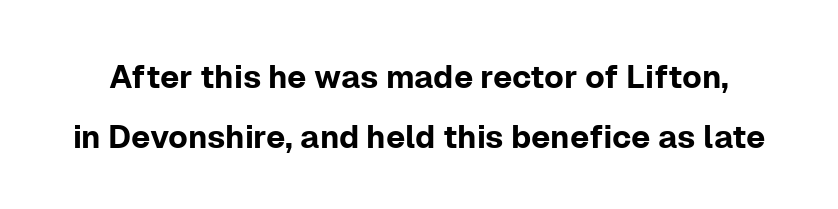
{"serif": "no", "italic": "no", "width": "normal", "stroke_contrast": "low", "x_height": "medium", "monospaced": "no", "underline": "no", "line_spacing_ratio": 1.88, "letter_spacing": "normal", "letter_spacing_em": 0.0, "glyph_px": 32}
